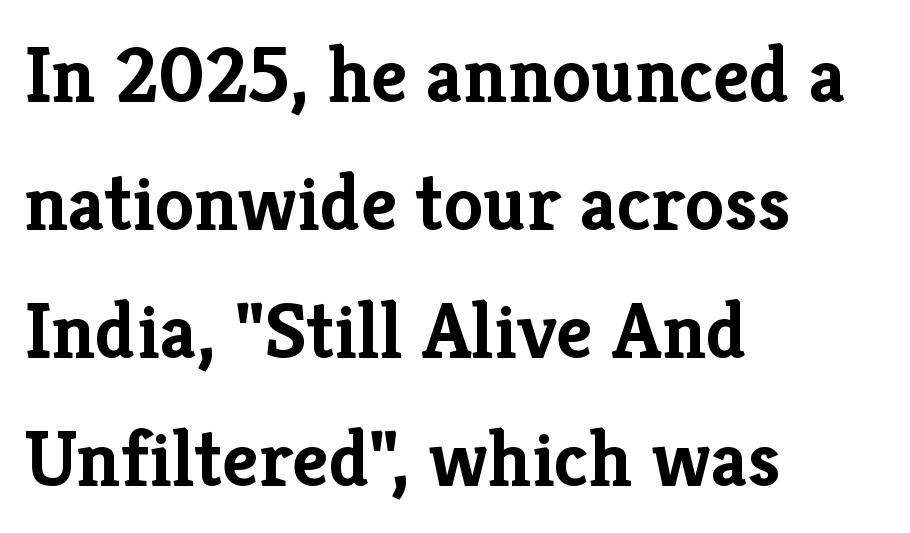
{"serif": "yes", "italic": "no", "bold": "yes", "weight": "semibold", "width": "normal", "stroke_contrast": "low", "x_height": "medium", "monospaced": "no", "underline": "no", "align": "left", "line_spacing": "normal", "line_spacing_ratio": 1.6, "letter_spacing": "normal", "letter_spacing_em": 0.0, "glyph_px": 80}
